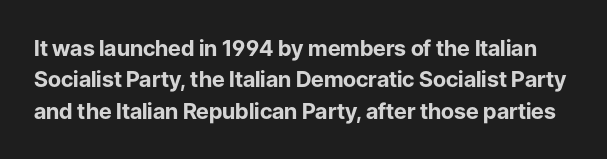
Q: Is the text bold? A: Yes.
Q: Is the text italic (slanted)? A: No, it is upright.
Q: Is the text underlined? A: No.
Q: Is the spacing between letters normal or unusually wide? A: Normal.
Q: Is the spacing between lines tight, normal or loose? A: Normal.
